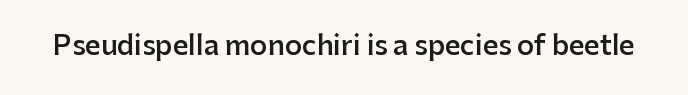
Honestly, the letter spacing is just normal — you wouldn't notice it. Only glyphs here, with clear space below each row. The typography opts for an upright posture over an oblique one. Set as a demibold, roughly 600 on the weight scale.
